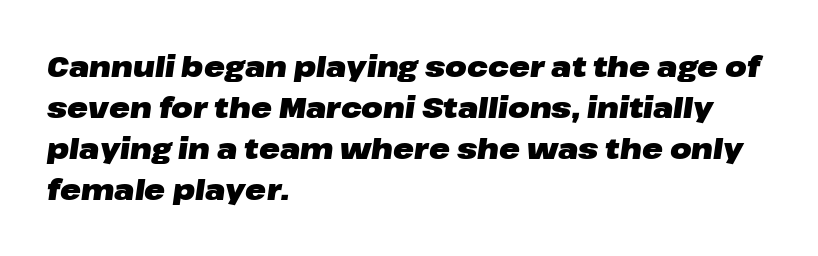
{"italic": "yes", "lean": "right", "slant_degrees": 8, "bold": "yes", "weight": "heavy", "width": "wide", "stroke_contrast": "low", "x_height": "medium", "monospaced": "no", "underline": "no", "align": "left", "line_spacing": "normal", "line_spacing_ratio": 1.46, "letter_spacing": "normal", "letter_spacing_em": 0.0, "glyph_px": 28}
